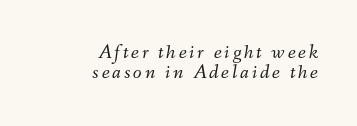
The image shows 20 px text type, italic (leaning right); set right-aligned, tight line spacing (1.01x), not underlined.
